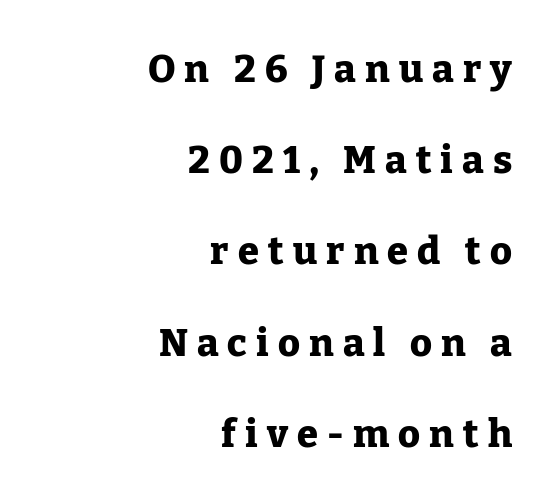
{"serif": "yes", "italic": "no", "bold": "yes", "weight": "heavy", "width": "normal", "stroke_contrast": "low", "x_height": "medium", "monospaced": "no", "underline": "no", "align": "right", "line_spacing": "loose", "line_spacing_ratio": 2.4, "letter_spacing": "wide", "letter_spacing_em": 0.24, "glyph_px": 38}
